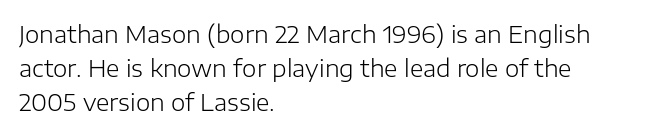
Just letters on the line, the space beneath them empty. Evenly set lines give the paragraph a standard silhouette. Heft: none added — not bold. Notice how the passage keeps a crisp vertical edge on the left only. No extra tracking has been applied to these lines. A roman cut, with each character standing at attention.
